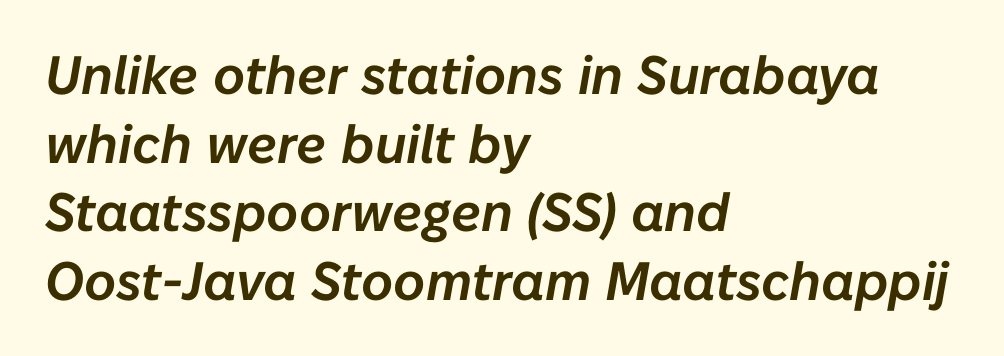
Q: Is the text italic (slanted)? A: Yes, it leans right by about 10 degrees.
Q: Is the text underlined? A: No.
Q: How is the paragraph aligned? A: Left-aligned.
Q: Is the spacing between letters normal or unusually wide? A: Normal.
Q: Is the spacing between lines tight, normal or loose? A: Normal.
Q: Width (condensed, normal, or wide)? A: Normal.
Q: Stroke contrast? A: Low.
Q: x-height? A: Medium.
Q: Monospaced? A: No.
